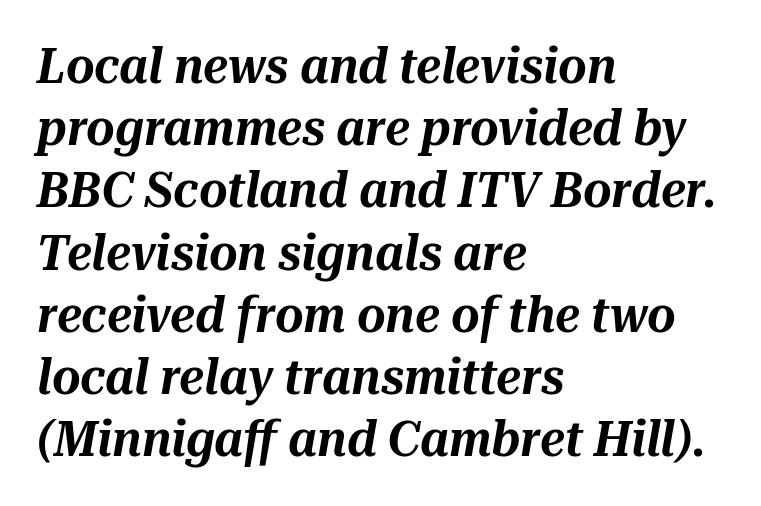
{"italic": "yes", "lean": "right", "slant_degrees": 10, "width": "normal", "stroke_contrast": "medium", "x_height": "medium", "monospaced": "no", "underline": "no", "align": "left", "line_spacing": "normal", "line_spacing_ratio": 1.27, "letter_spacing": "normal", "letter_spacing_em": 0.0, "glyph_px": 49}
